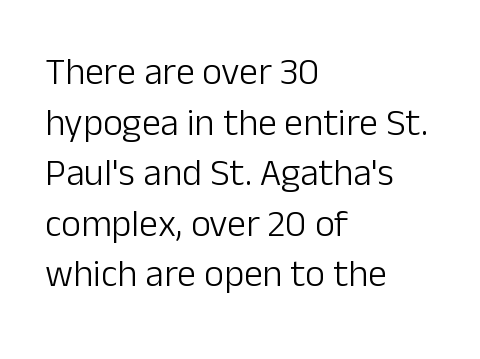
Q: Is the text bold? A: No.
Q: Is the text italic (slanted)? A: No, it is upright.
Q: Is the typeface a serif or a sans-serif typeface? A: Sans-serif.
Q: Is the text underlined? A: No.
Q: How is the paragraph aligned? A: Left-aligned.
Q: Is the spacing between letters normal or unusually wide? A: Normal.
Q: Is the spacing between lines tight, normal or loose? A: Normal.
Q: Width (condensed, normal, or wide)? A: Normal.
Q: Stroke contrast? A: Low.
Q: x-height? A: Medium.
Q: Monospaced? A: No.
